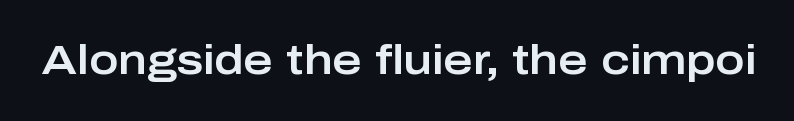
{"serif": "no", "italic": "no", "width": "wide", "stroke_contrast": "low", "x_height": "medium", "monospaced": "no", "underline": "no", "letter_spacing": "normal", "letter_spacing_em": 0.0, "glyph_px": 40}
